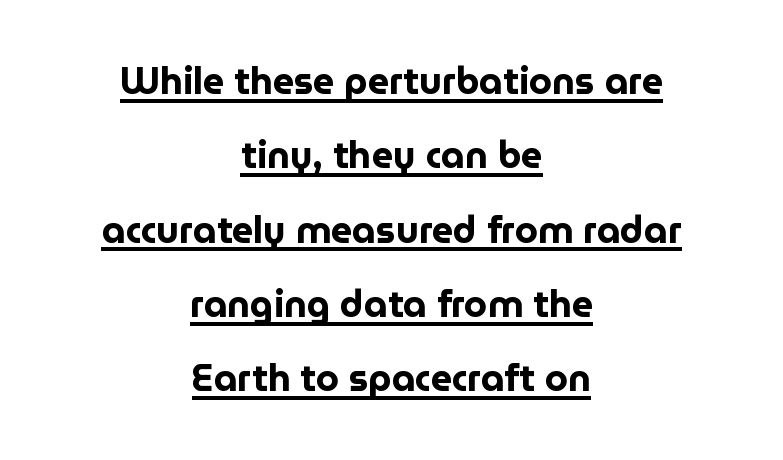
{"serif": "no", "italic": "no", "bold": "yes", "weight": "bold", "width": "normal", "stroke_contrast": "low", "x_height": "medium", "monospaced": "no", "underline": "yes", "align": "center", "line_spacing": "loose", "line_spacing_ratio": 2.01, "letter_spacing": "normal", "letter_spacing_em": 0.0, "glyph_px": 37}
